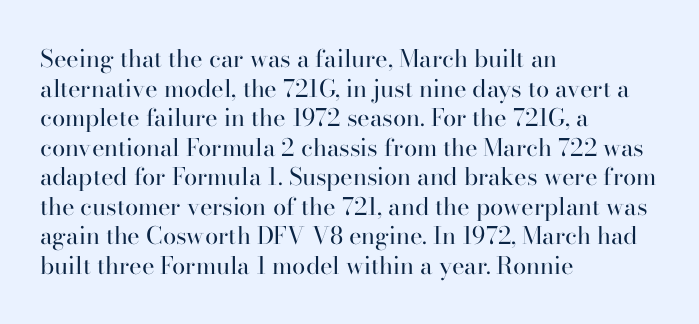
Q: Is the text bold? A: No.
Q: Is the text italic (slanted)? A: No, it is upright.
Q: Is the text underlined? A: No.
Q: How is the paragraph aligned? A: Left-aligned.
Q: Is the spacing between letters normal or unusually wide? A: Normal.
